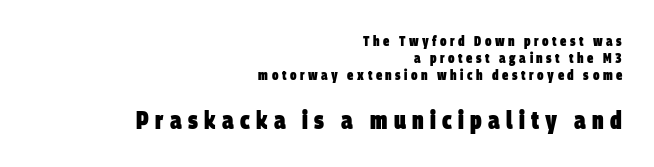
{"bold": "yes", "underline": "no", "align": "right", "line_spacing_ratio": 1.23, "letter_spacing": "wide", "letter_spacing_em": 0.25, "larger_block": "second", "size_ratio": 1.79, "glyph_px": 25}
